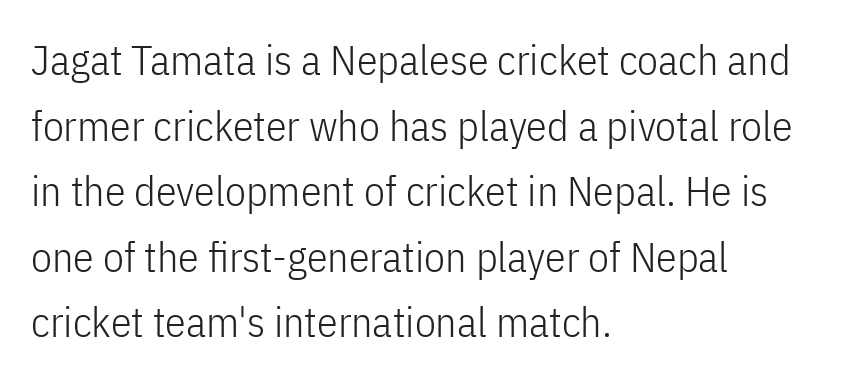
This block has exactly the height ordinary leading produces. The zone under the glyphs is completely vacant. A student would call this left alignment; a typographer would say flush left, rag right. The lettering holds an erect, upright posture throughout. Stems here are at most as thick as an everyday book face. To sum up the face: it is a sans, with no serifs.
